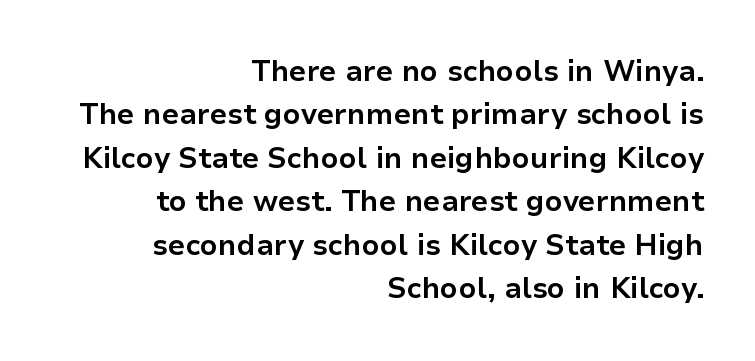
Q: Is the text bold? A: Yes.
Q: Is the text italic (slanted)? A: No, it is upright.
Q: Is the typeface a serif or a sans-serif typeface? A: Sans-serif.
Q: Is the text underlined? A: No.
Q: How is the paragraph aligned? A: Right-aligned.
Q: Is the spacing between letters normal or unusually wide? A: Normal.
Q: Is the spacing between lines tight, normal or loose? A: Normal.
Q: Width (condensed, normal, or wide)? A: Normal.
Q: Stroke contrast? A: Low.
Q: x-height? A: Medium.
Q: Monospaced? A: No.
